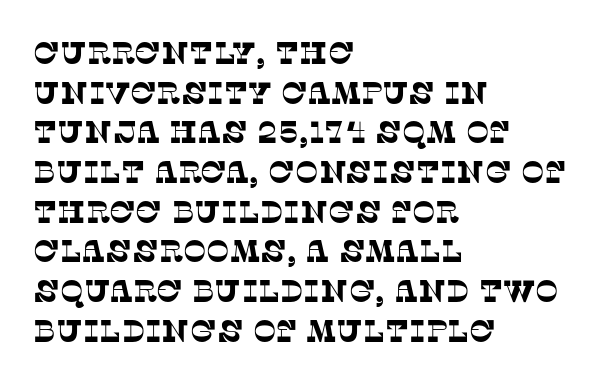
{"serif": "yes", "width": "normal", "stroke_contrast": "low", "x_height": "large", "monospaced": "no", "underline": "no", "align": "left", "line_spacing": "normal", "line_spacing_ratio": 1.28, "letter_spacing": "normal", "letter_spacing_em": 0.0, "glyph_px": 31}
